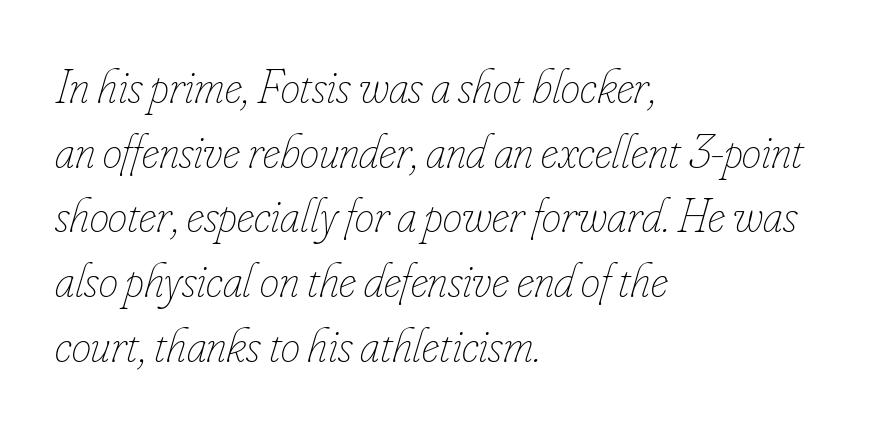
The image shows 49 px thin, condensed type, italic (leaning right); set left-aligned, normal line spacing (1.32x), normal letter spacing, not underlined; low stroke contrast and a small x-height.
